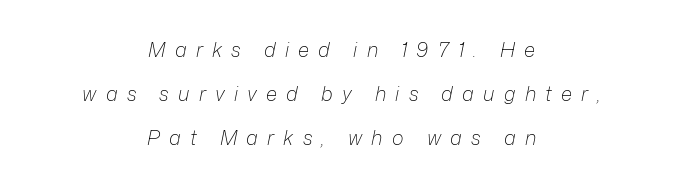
The image shows 20 px text type, italic (leaning right); set centered, loose line spacing (2.2x), unusually wide letter spacing (+0.46 em), not underlined.
